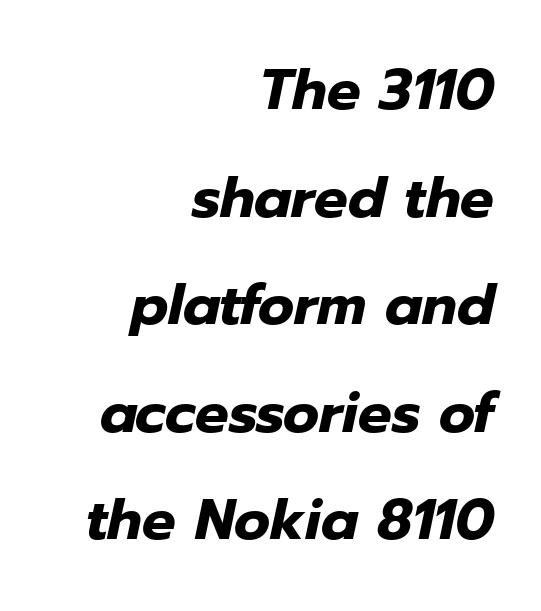
The image shows 56 px heavy type, italic (leaning right); set right-aligned, loose line spacing (1.92x), normal letter spacing, not underlined; low stroke contrast and a medium x-height.
